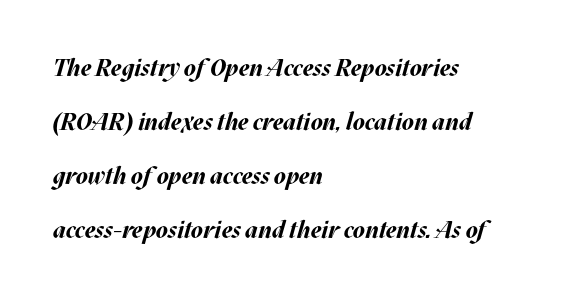
{"italic": "yes", "lean": "right", "slant_degrees": 17, "bold": "yes", "underline": "no", "align": "left", "line_spacing": "loose", "line_spacing_ratio": 2.25, "letter_spacing": "normal", "letter_spacing_em": 0.0, "glyph_px": 24}
